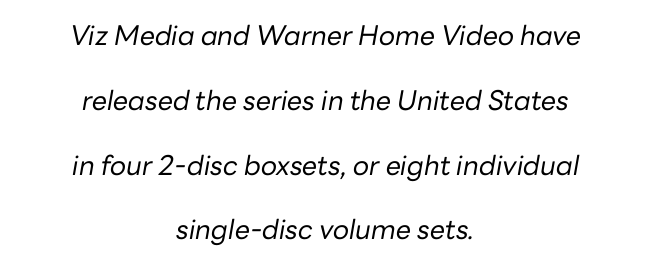
Q: Is the text bold? A: No.
Q: Is the text italic (slanted)? A: Yes, it leans right by about 10 degrees.
Q: Is the text underlined? A: No.
Q: How is the paragraph aligned? A: Centered.
Q: Is the spacing between letters normal or unusually wide? A: Normal.
Q: Is the spacing between lines tight, normal or loose? A: Loose.
